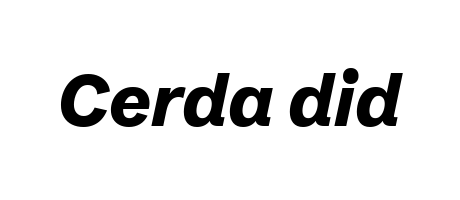
Varying glyph widths throughout — classic text-font behaviour. An italicized treatment has been applied to the whole sample. In terms of weight, the rendering is a true, heavy bold. Descenders hang freely into open space. Spacing between characters is what you'd get straight out of the box.
